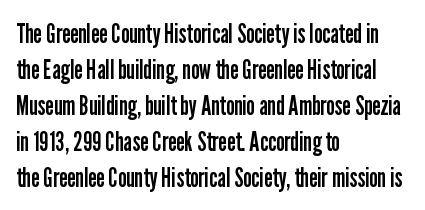
The image shows 27 px text type, upright; set left-aligned, normal line spacing (1.33x), normal letter spacing, not underlined.
